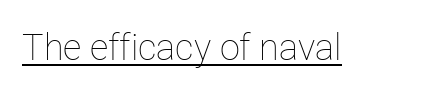
Inter-character spacing is left at the font's built-in metrics. Notice how the stems are strictly vertical — no italics here. The weight tops out at a normal text grade. This sample has the flowing, uneven cadence of proportional lettering.
